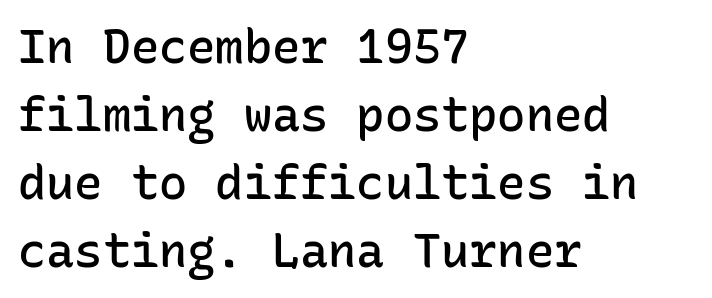
{"serif": "no", "italic": "no", "bold": "semi", "weight": "semibold", "width": "normal", "stroke_contrast": "low", "x_height": "medium", "monospaced": "yes", "underline": "no", "align": "left", "line_spacing": "normal", "line_spacing_ratio": 1.45, "letter_spacing": "normal", "letter_spacing_em": 0.0, "glyph_px": 47}
